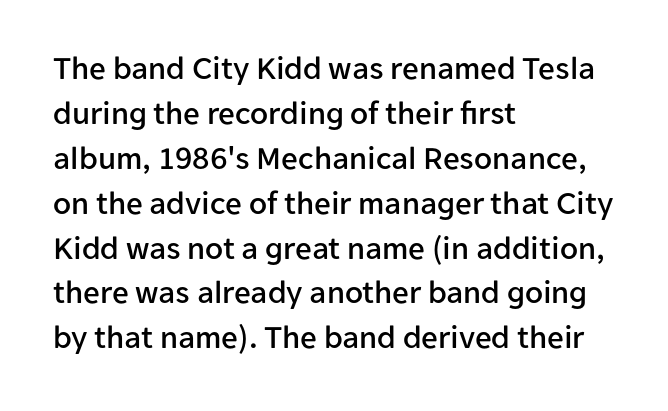
The image shows 33 px sans-serif type, upright; set left-aligned, normal line spacing (1.36x), normal letter spacing, not underlined; low stroke contrast and a medium x-height.
